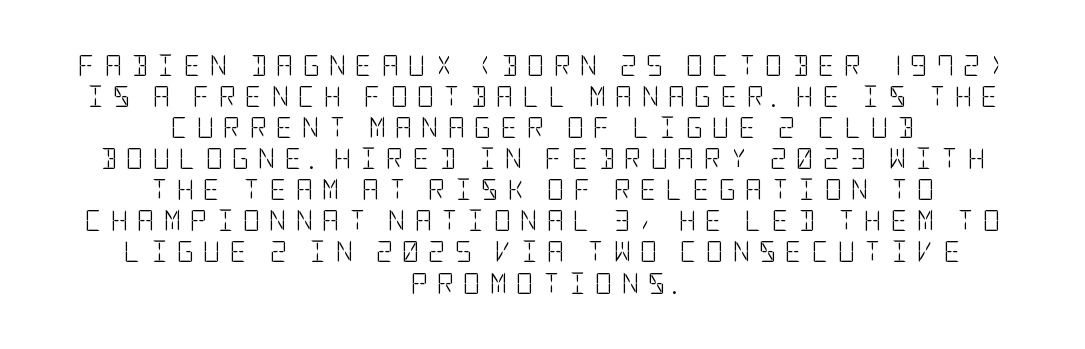
Centered paragraph, ragged on both sides. Observe the wide spacing: letters keep a clear distance from each other. This block has exactly the height ordinary leading produces. Rule under the text: the space is simply empty. The letters stand upright; this is a roman face.
